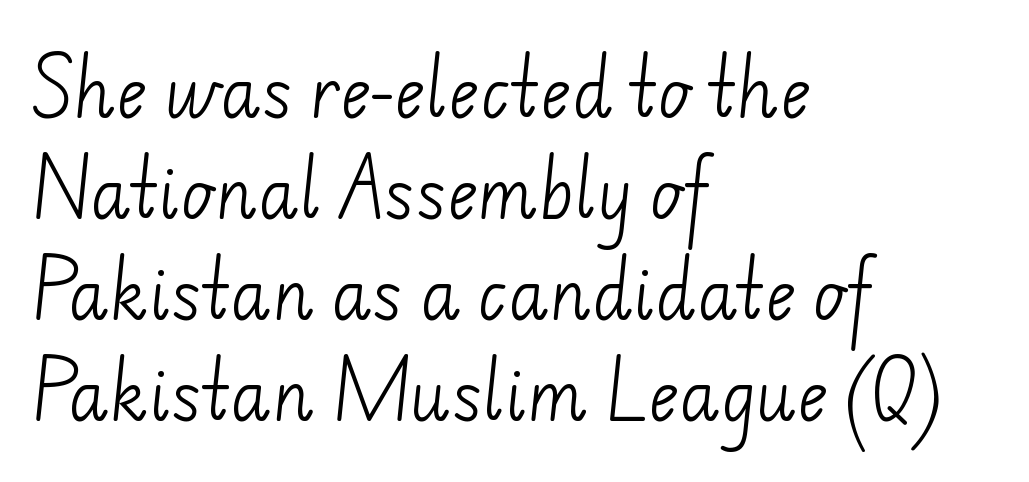
The image shows 66 px light sans-serif type; set left-aligned, normal line spacing (1.53x), normal letter spacing, not underlined; low stroke contrast and a small x-height.
